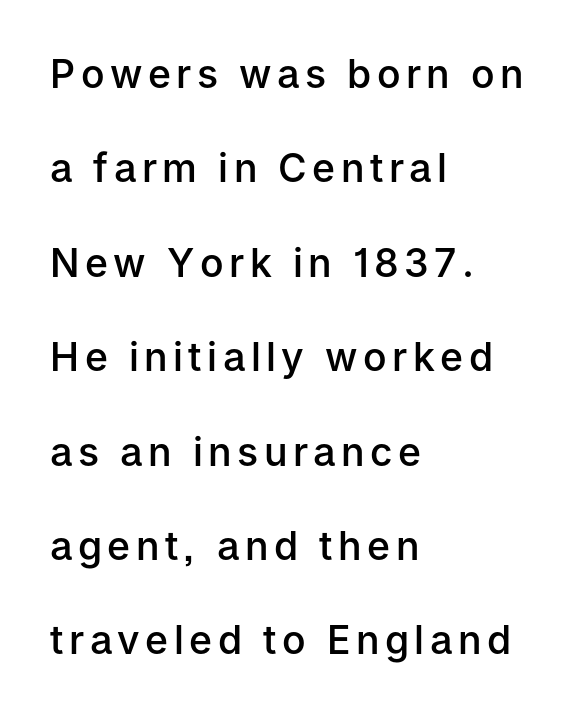
Q: Is the text bold? A: Semi-bold.
Q: Is the text italic (slanted)? A: No, it is upright.
Q: Is the typeface a serif or a sans-serif typeface? A: Sans-serif.
Q: Is the text underlined? A: No.
Q: How is the paragraph aligned? A: Left-aligned.
Q: Is the spacing between lines tight, normal or loose? A: Loose.
Q: Width (condensed, normal, or wide)? A: Normal.
Q: Stroke contrast? A: Low.
Q: x-height? A: Medium.
Q: Monospaced? A: No.
